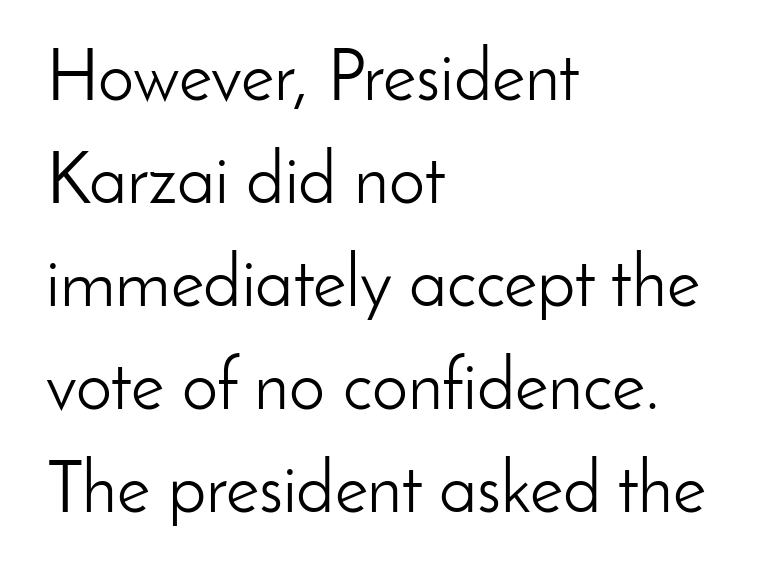
The image shows 72 px light sans-serif type, upright; set left-aligned, normal line spacing (1.43x), normal letter spacing, not underlined; low stroke contrast and a small x-height.
